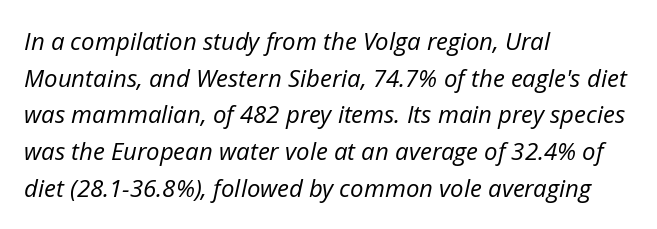
{"italic": "yes", "lean": "right", "slant_degrees": 12, "bold": "no", "underline": "no", "align": "left", "line_spacing": "normal", "line_spacing_ratio": 1.53, "letter_spacing": "normal", "letter_spacing_em": 0.0, "glyph_px": 24}
